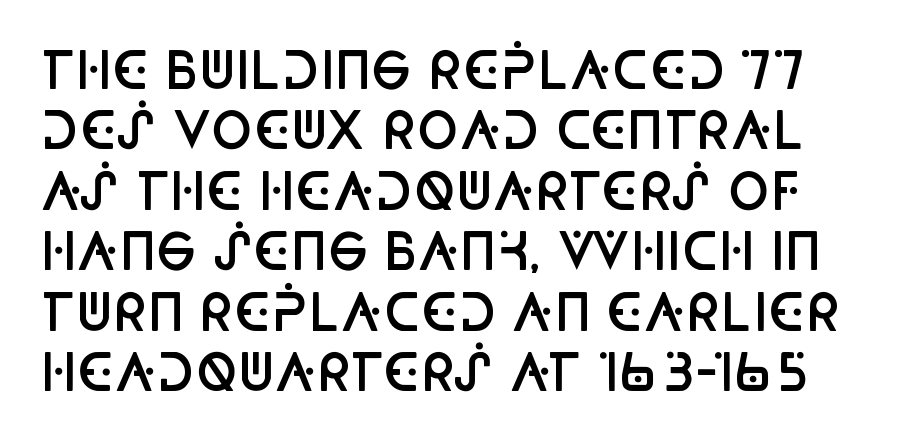
The rendering uses natural spacing where letterforms have individual widths. This is moderately heavy type, rendered in semibold. Words float on clear page, feet unadorned. The passage shown has conventional tracking throughout.
